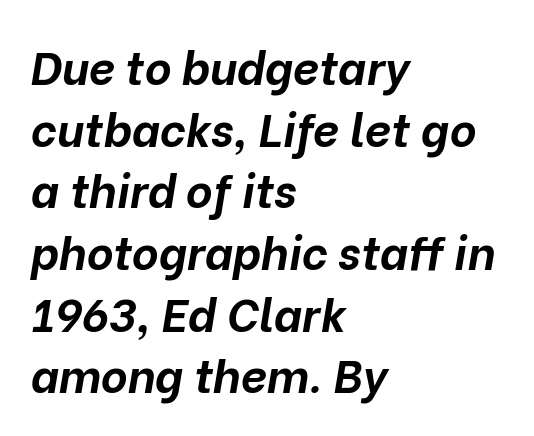
The text block is weighted toward the left margin, trailing off unevenly rightward. Is the type slanted? Yes — the strokes lean at a clear angle. Spacing verdict: proportional, widths tailored to each character. Descenders are the only things crossing below the line.
